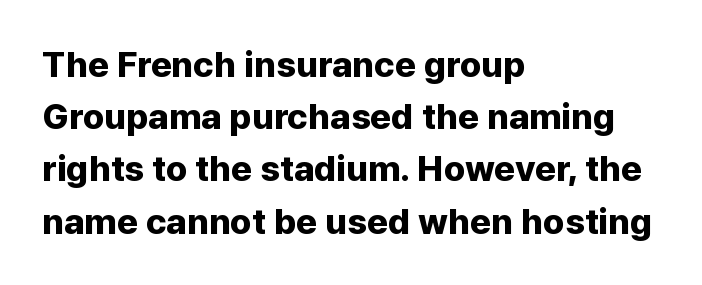
The image shows 36 px bold sans-serif type, upright; set left-aligned, normal line spacing (1.45x), normal letter spacing, not underlined; low stroke contrast and a medium x-height.
